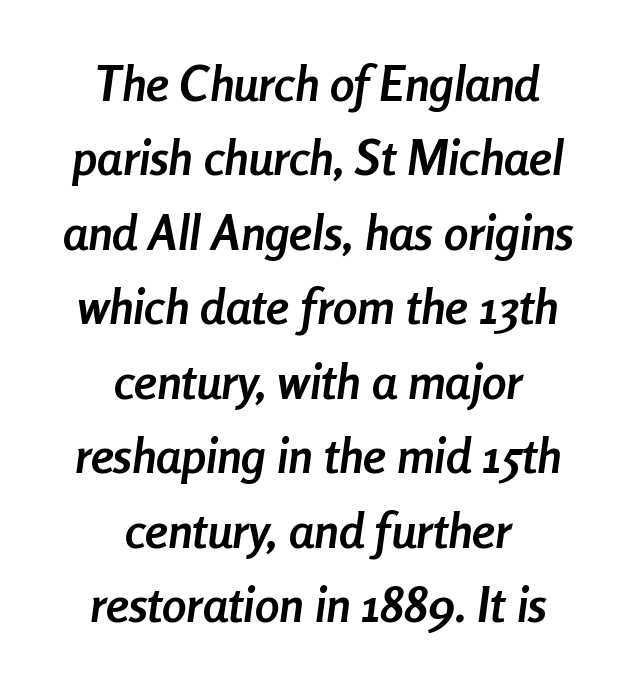
The glyphs look as if they've been sheared to an angle. This sample has the flowing, uneven cadence of proportional lettering. Lines of text with bare space underneath. The passage shown is emphatically bold. A student would call this center alignment; a typographer would say set centered.
